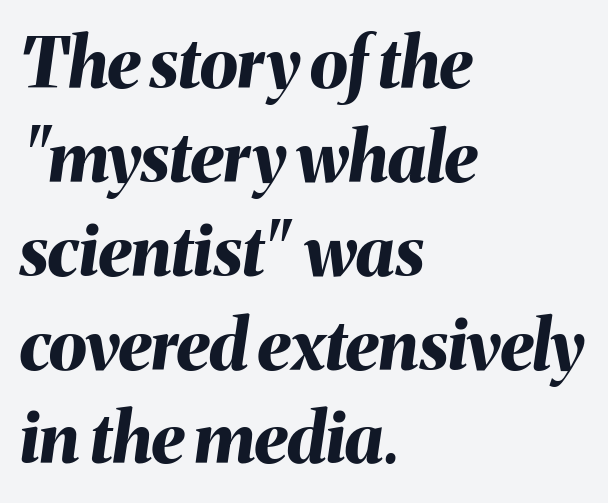
Q: Is the text bold? A: Yes.
Q: Is the text italic (slanted)? A: Yes, it leans right by about 8 degrees.
Q: Is the text underlined? A: No.
Q: How is the paragraph aligned? A: Left-aligned.
Q: Is the spacing between letters normal or unusually wide? A: Normal.
Q: Is the spacing between lines tight, normal or loose? A: Normal.
Q: Width (condensed, normal, or wide)? A: Normal.
Q: Stroke contrast? A: Medium.
Q: x-height? A: Medium.
Q: Monospaced? A: No.
